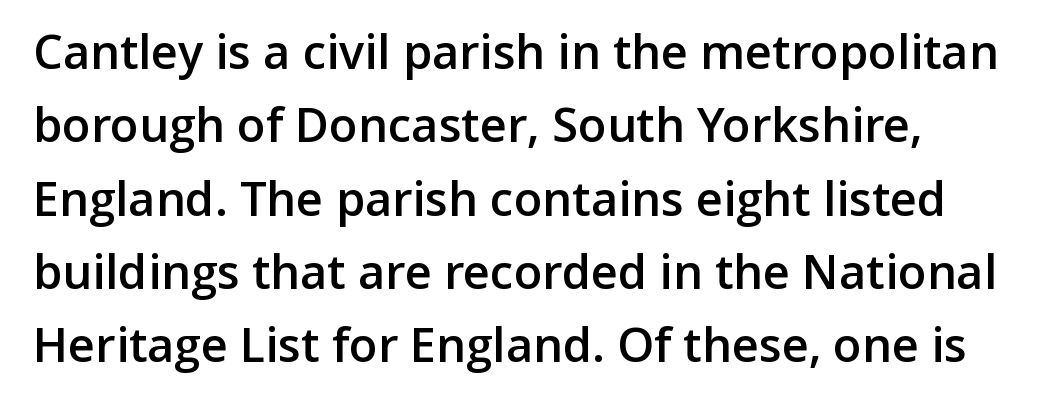
{"serif": "no", "italic": "no", "bold": "semi", "weight": "semibold", "width": "normal", "stroke_contrast": "low", "x_height": "medium", "monospaced": "no", "underline": "no", "line_spacing": "normal", "line_spacing_ratio": 1.56, "letter_spacing": "normal", "letter_spacing_em": 0.0, "glyph_px": 47}
